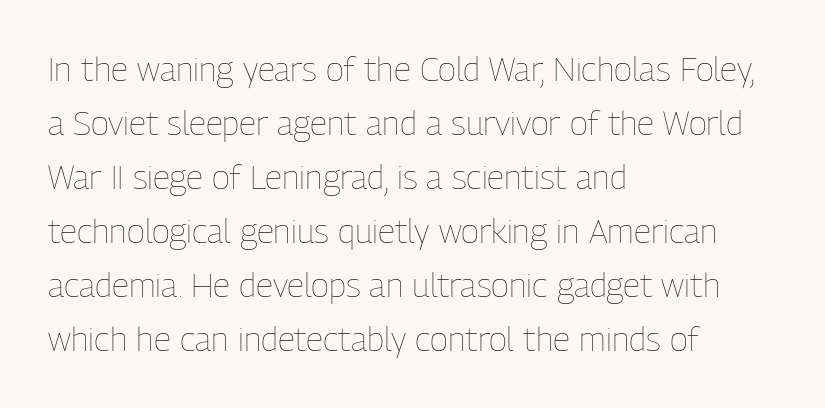
Q: Is the text bold? A: No.
Q: Is the text italic (slanted)? A: No, it is upright.
Q: Is the text underlined? A: No.
Q: How is the paragraph aligned? A: Left-aligned.
Q: Is the spacing between letters normal or unusually wide? A: Normal.
Q: Is the spacing between lines tight, normal or loose? A: Normal.
Q: Width (condensed, normal, or wide)? A: Condensed.
Q: Stroke contrast? A: Low.
Q: x-height? A: Medium.
Q: Monospaced? A: No.
